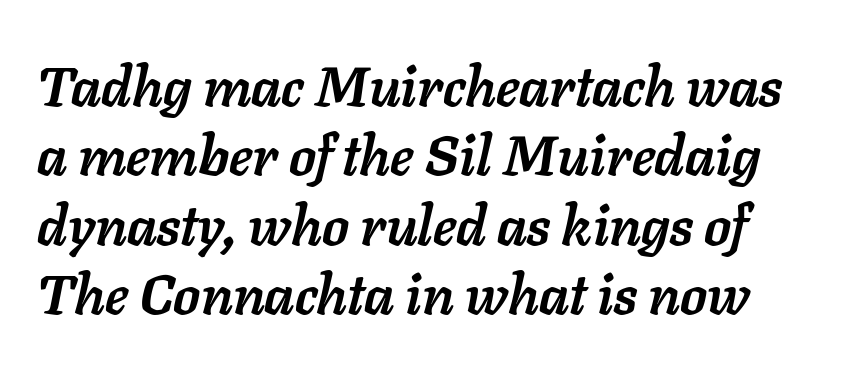
The image shows 55 px semibold type, italic (leaning right); set normal line spacing (1.26x), normal letter spacing, not underlined; low stroke contrast and a medium x-height.
